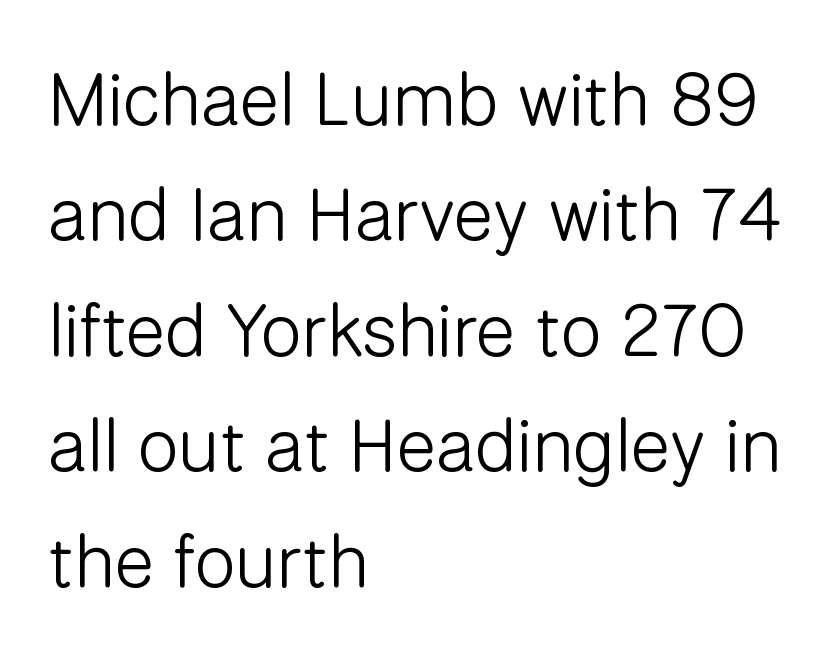
Q: Is the text bold? A: No.
Q: Is the text italic (slanted)? A: No, it is upright.
Q: Is the typeface a serif or a sans-serif typeface? A: Sans-serif.
Q: Is the text underlined? A: No.
Q: How is the paragraph aligned? A: Left-aligned.
Q: Is the spacing between letters normal or unusually wide? A: Normal.
Q: Is the spacing between lines tight, normal or loose? A: Normal.
Q: Width (condensed, normal, or wide)? A: Normal.
Q: Stroke contrast? A: Low.
Q: x-height? A: Medium.
Q: Monospaced? A: No.
